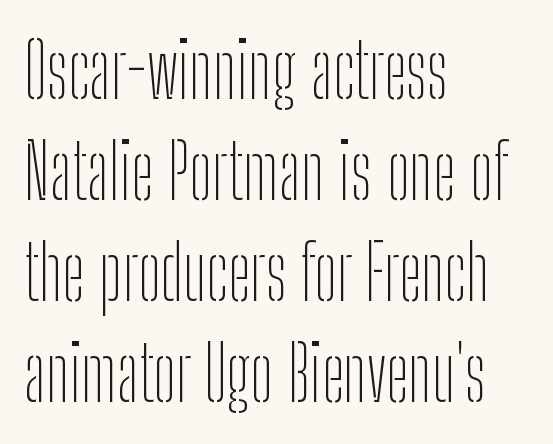
The image shows 76 px thin, condensed sans-serif type, upright; set left-aligned, normal line spacing (1.33x), normal letter spacing, not underlined; low stroke contrast and a medium x-height.
